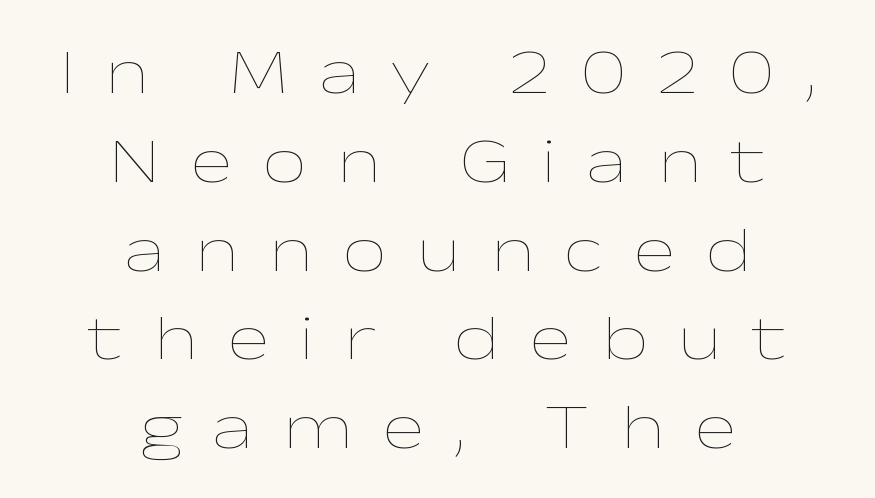
{"italic": "no", "bold": "no", "weight": "thin", "width": "wide", "stroke_contrast": "low", "x_height": "medium", "monospaced": "no", "underline": "no", "align": "center", "line_spacing": "normal", "line_spacing_ratio": 1.41, "letter_spacing": "wide", "letter_spacing_em": 0.48, "glyph_px": 63}
